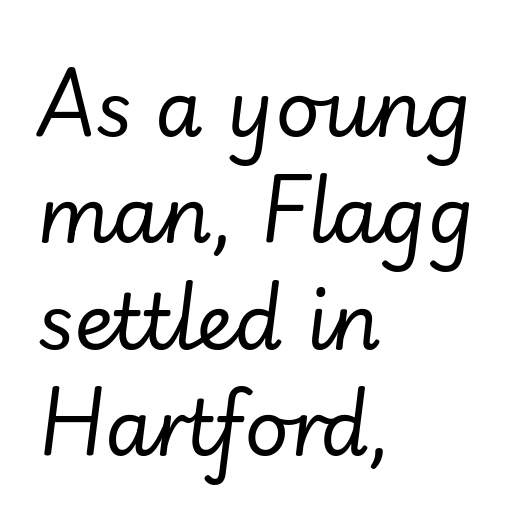
The lines sit at an ordinary, default distance from one another. Varying glyph widths throughout — classic text-font behaviour. Posture: slanted. Inter-character spacing is left at the font's built-in metrics.
